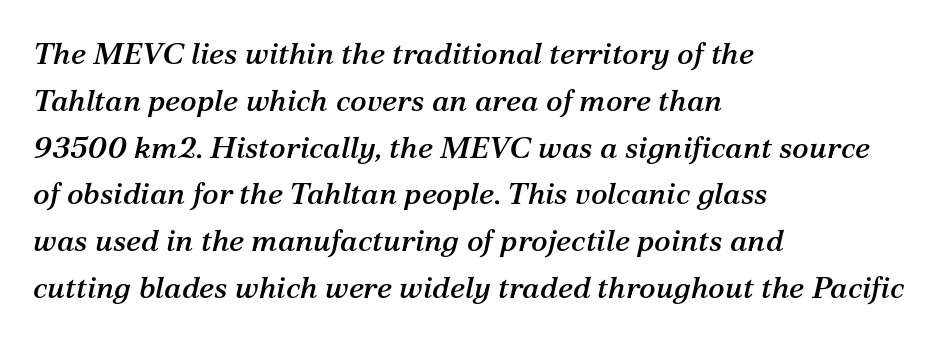
Nobody touched the tracking dial on this one. Every row of glyphs begins at an identical x-position on the left. Decoration check: the copy has no underline. What kind of face is this? One with serifs. A typesetter would mark this as italic. Leading matches the norm, producing a regular column.
